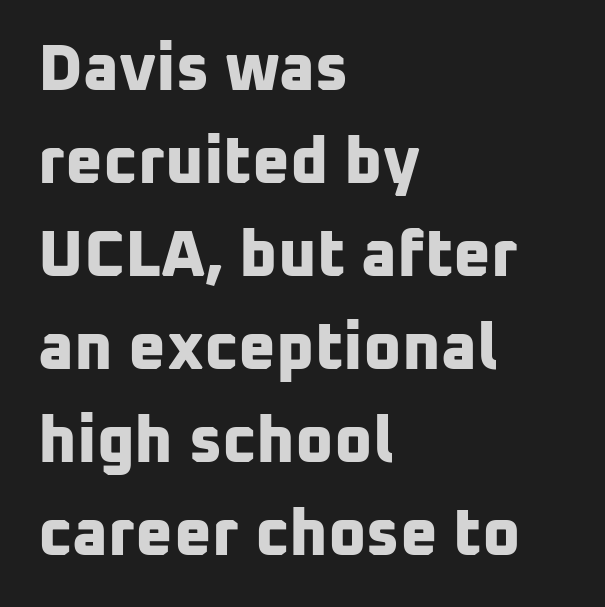
{"serif": "no", "bold": "yes", "weight": "bold", "width": "normal", "stroke_contrast": "low", "x_height": "medium", "monospaced": "no", "underline": "no", "align": "left", "line_spacing": "normal", "line_spacing_ratio": 1.43, "letter_spacing": "normal", "letter_spacing_em": 0.0, "glyph_px": 65}
